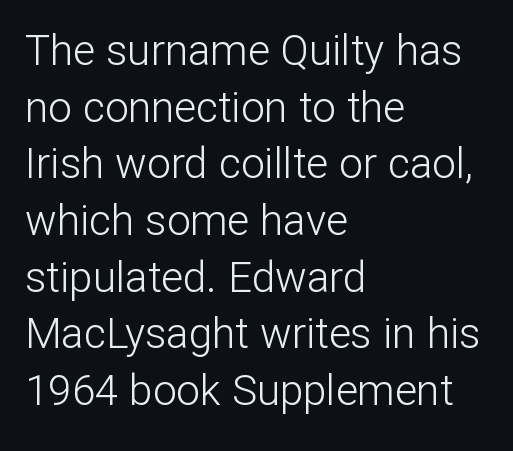
Q: Is the text bold? A: No.
Q: Is the text italic (slanted)? A: No, it is upright.
Q: Is the typeface a serif or a sans-serif typeface? A: Sans-serif.
Q: Is the text underlined? A: No.
Q: How is the paragraph aligned? A: Left-aligned.
Q: Is the spacing between letters normal or unusually wide? A: Normal.
Q: Is the spacing between lines tight, normal or loose? A: Normal.
Q: Width (condensed, normal, or wide)? A: Normal.
Q: Stroke contrast? A: Low.
Q: x-height? A: Medium.
Q: Monospaced? A: No.
